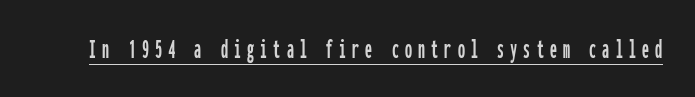
There is plenty of visible air inserted between adjacent glyphs. Every character sits straight up, as roman type does. To sum up the face: it is a sans, with no serifs. Looks like terminal output: every glyph gets an equal slot. The words here are underlined.
